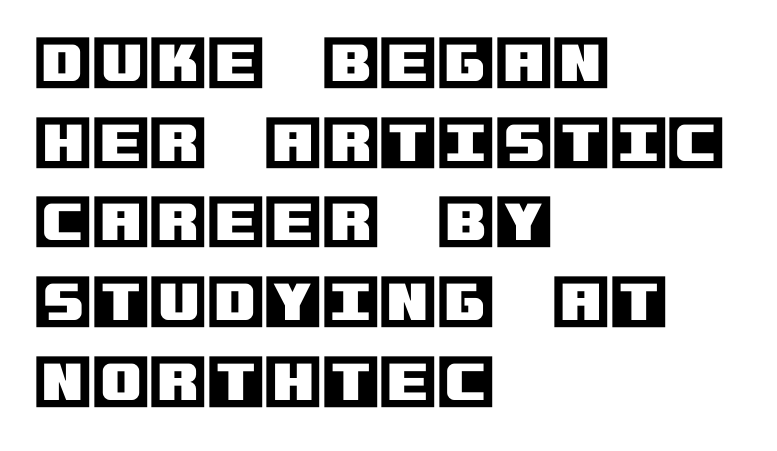
Q: Is the text italic (slanted)? A: No, it is upright.
Q: Is the text underlined? A: No.
Q: How is the paragraph aligned? A: Left-aligned.
Q: Is the spacing between letters normal or unusually wide? A: Normal.
Q: Is the spacing between lines tight, normal or loose? A: Normal.
Q: Width (condensed, normal, or wide)? A: Normal.
Q: x-height? A: Large.
